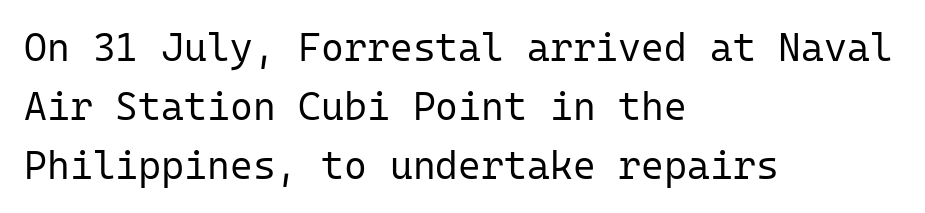
The image shows 39 px regular-weight sans-serif type, upright, monospaced; set left-aligned, normal line spacing (1.51x), normal letter spacing, not underlined; low stroke contrast and a medium x-height.
